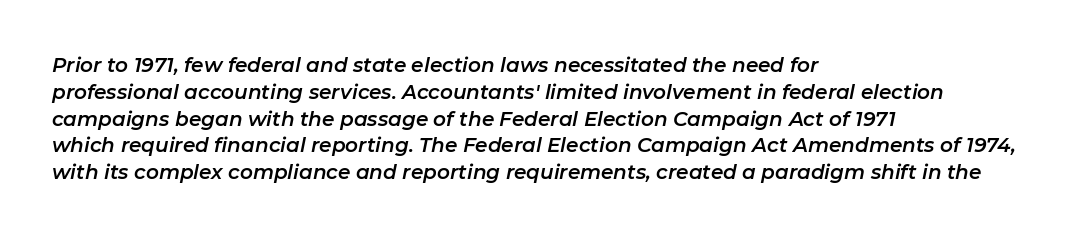
{"italic": "yes", "lean": "right", "slant_degrees": 11, "underline": "no", "align": "left", "line_spacing": "normal", "line_spacing_ratio": 1.34, "letter_spacing": "normal", "letter_spacing_em": 0.0, "glyph_px": 20}
